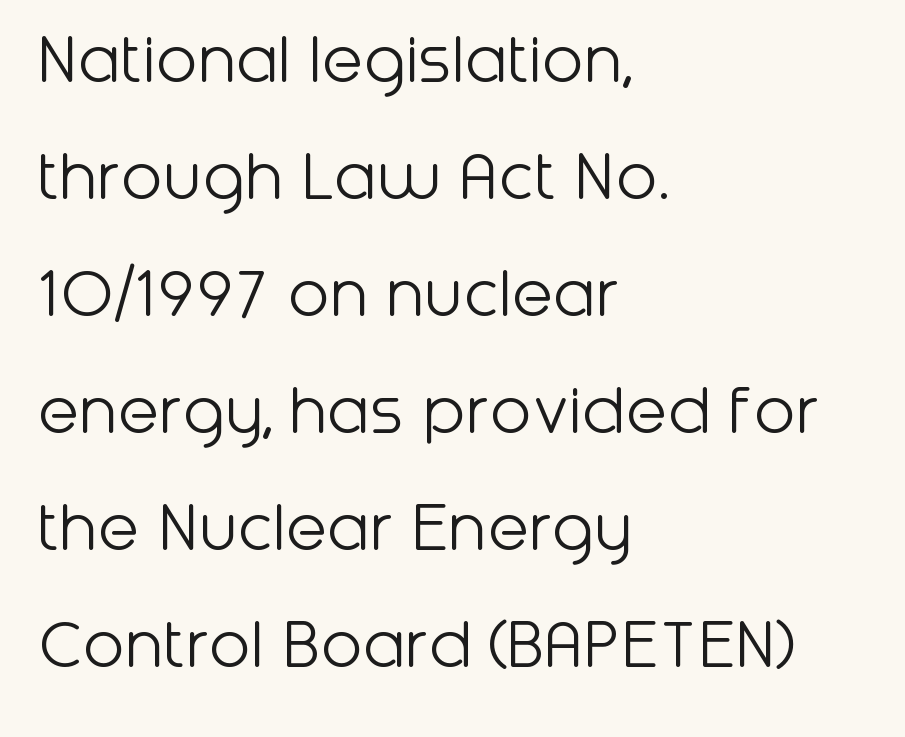
{"serif": "no", "italic": "no", "bold": "no", "weight": "light", "width": "normal", "stroke_contrast": "low", "x_height": "medium", "monospaced": "no", "underline": "no", "align": "left", "line_spacing": "normal", "line_spacing_ratio": 1.54, "letter_spacing": "normal", "letter_spacing_em": 0.0, "glyph_px": 76}
